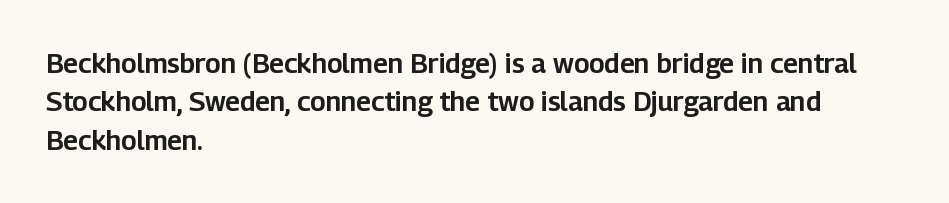
Compared with typical paragraphs, the rows here are spaced about the same. Posture: straight, roman, zero tilt. Inter-character spacing is left at the font's built-in metrics. The space beneath each line is pristine and unruled. The compositor pushed each line to the left boundary.
